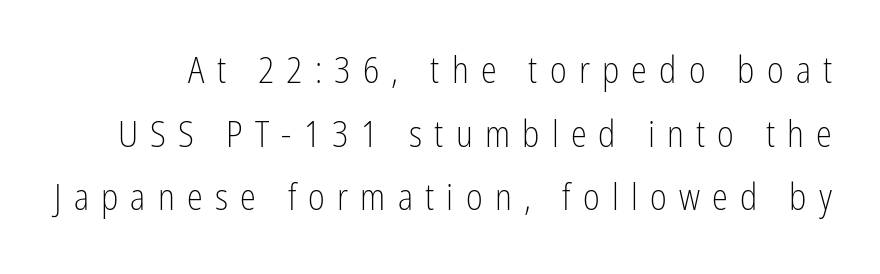
Proportional: the letters do not fall into vertical columns. How are the letters spaced? Widely, with obvious added tracking. This is the regular roman posture of the typeface. The typesetting does not lean heavy: it is not bold. Check the space under the baseline: it is left empty. Serif or sans? Sans — the stroke terminals are bare.
